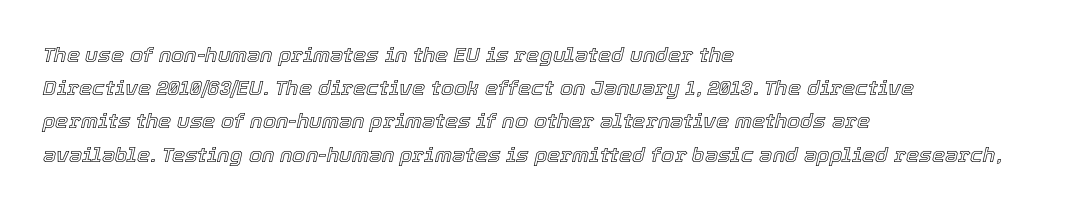
{"italic": "yes", "lean": "right", "slant_degrees": 12, "underline": "no", "align": "left", "line_spacing": "normal", "line_spacing_ratio": 1.58, "letter_spacing": "normal", "letter_spacing_em": 0.0, "glyph_px": 21}
